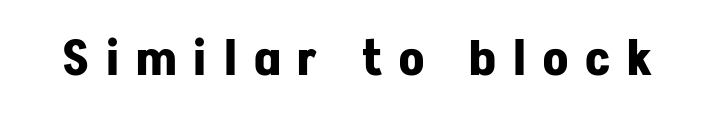
{"serif": "no", "italic": "no", "bold": "yes", "weight": "bold", "width": "normal", "stroke_contrast": "low", "x_height": "medium", "monospaced": "no", "underline": "no", "letter_spacing": "wide", "letter_spacing_em": 0.35, "glyph_px": 49}
